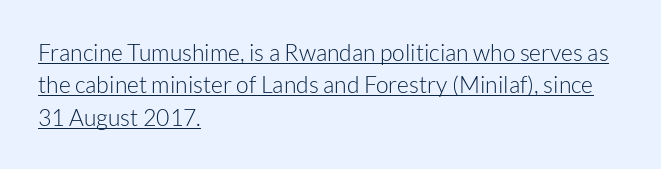
Does extra space separate the letters? No, they use regular spacing. This is underlined copy, the kind a proofreader might mark for attention. Is the block centered? No — it sits flush against the left margin. Style check: upright. Regular leading.
